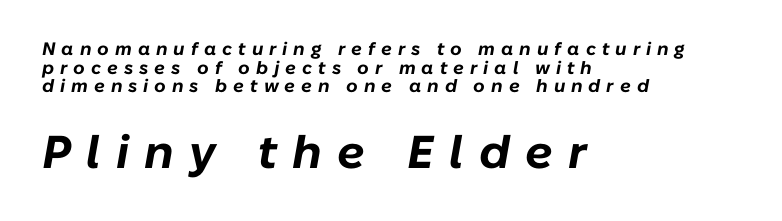
Observe the lean: these are italic letterforms. Varying glyph widths throughout — classic text-font behaviour. Rule under the text: the space is simply empty. Is the block centered? No — it sits flush against the left margin.
